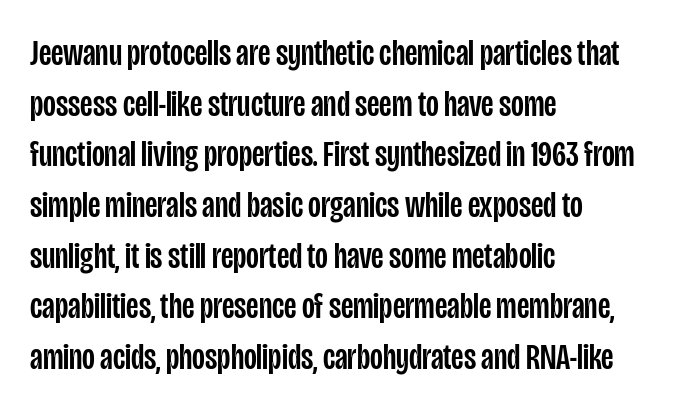
The image shows 37 px condensed sans-serif type, upright; set left-aligned, normal line spacing (1.37x), normal letter spacing, not underlined; low stroke contrast and a large x-height.
